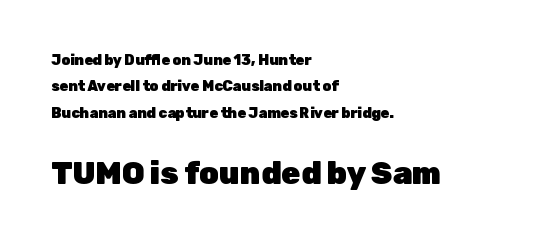
The image shows 31 px heavy sans-serif type, upright; set left-aligned, line spacing 1.89x, normal letter spacing, not underlined; the second (bottom) block is 2.21x larger; low stroke contrast and a medium x-height.
